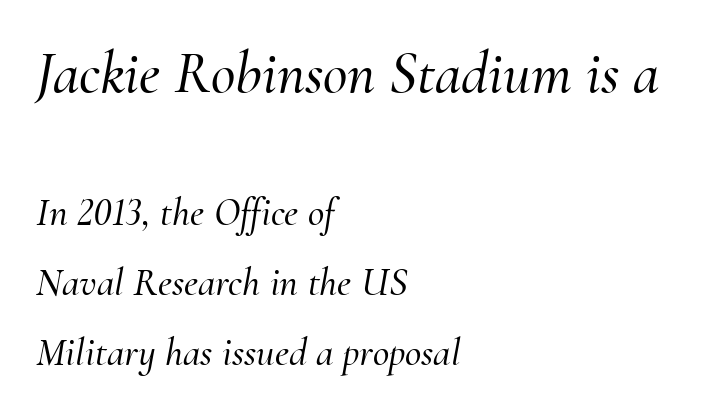
{"serif": "yes", "italic": "yes", "lean": "right", "slant_degrees": 10, "width": "normal", "stroke_contrast": "medium", "x_height": "small", "monospaced": "no", "underline": "no", "align": "left", "line_spacing_ratio": 1.74, "letter_spacing": "normal", "letter_spacing_em": 0.0, "larger_block": "first", "size_ratio": 1.5, "glyph_px": 60}
